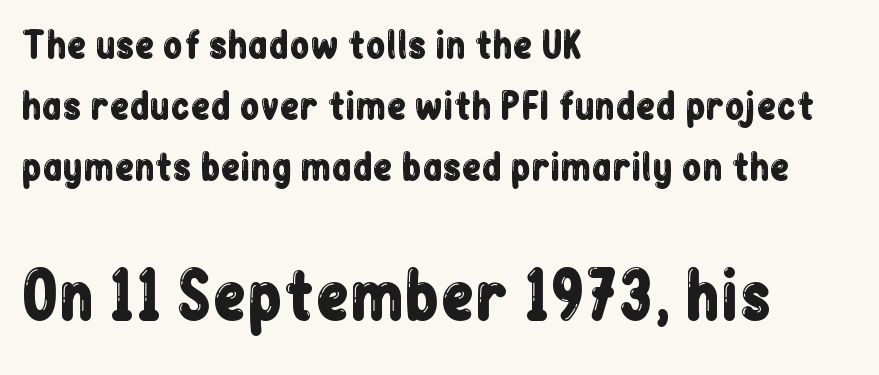
{"serif": "no", "italic": "no", "width": "condensed", "stroke_contrast": "low", "x_height": "medium", "monospaced": "no", "underline": "no", "align": "left", "line_spacing": "normal", "line_spacing_ratio": 1.7, "letter_spacing": "normal", "letter_spacing_em": 0.0, "larger_block": "second", "size_ratio": 1.75, "glyph_px": 63}
